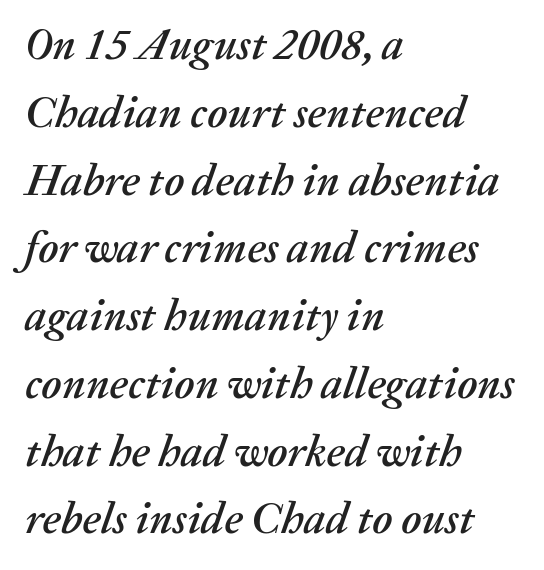
The image shows 44 px text type, italic (leaning right); set left-aligned, normal line spacing (1.54x), normal letter spacing, not underlined; medium stroke contrast and a medium x-height.
